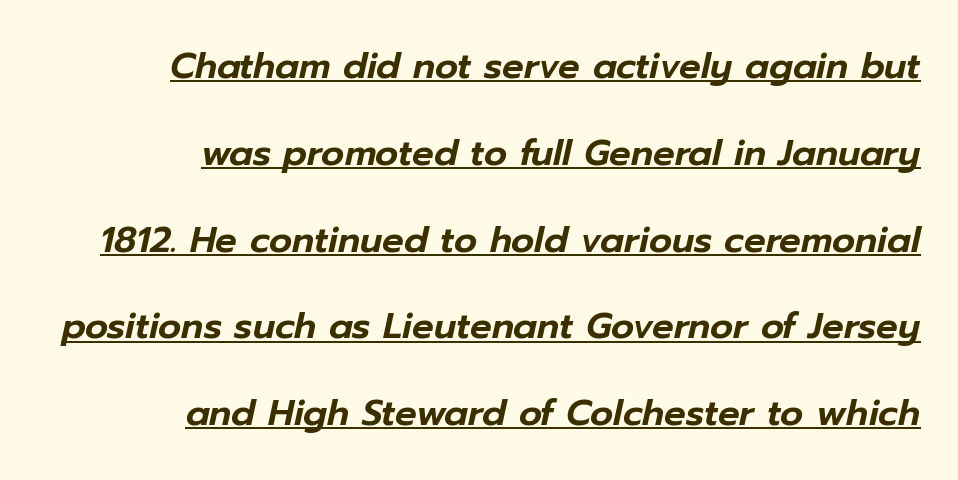
What decoration does the sample have? An underline. Widely set lines give the paragraph a tall, airy silhouette. How are the letters spaced? Ordinarily, with no added tracking. Italic? Definitely — the glyphs are oblique.
